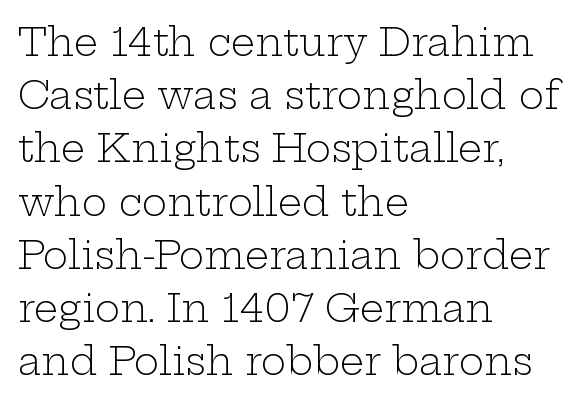
Q: Is the text bold? A: No.
Q: Is the text italic (slanted)? A: No, it is upright.
Q: Is the typeface a serif or a sans-serif typeface? A: Serif.
Q: Is the text underlined? A: No.
Q: How is the paragraph aligned? A: Left-aligned.
Q: Is the spacing between letters normal or unusually wide? A: Normal.
Q: Is the spacing between lines tight, normal or loose? A: Normal.
Q: Width (condensed, normal, or wide)? A: Wide.
Q: Stroke contrast? A: Low.
Q: x-height? A: Medium.
Q: Monospaced? A: No.
